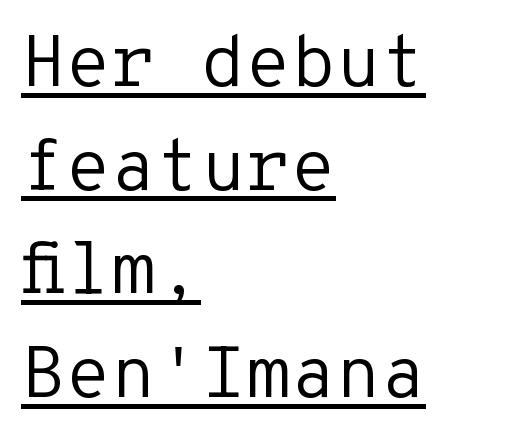
{"serif": "no", "italic": "no", "bold": "no", "weight": "regular", "width": "normal", "stroke_contrast": "low", "x_height": "medium", "monospaced": "yes", "underline": "yes", "align": "left", "line_spacing": "normal", "line_spacing_ratio": 1.42, "letter_spacing": "normal", "letter_spacing_em": 0.0, "glyph_px": 73}
